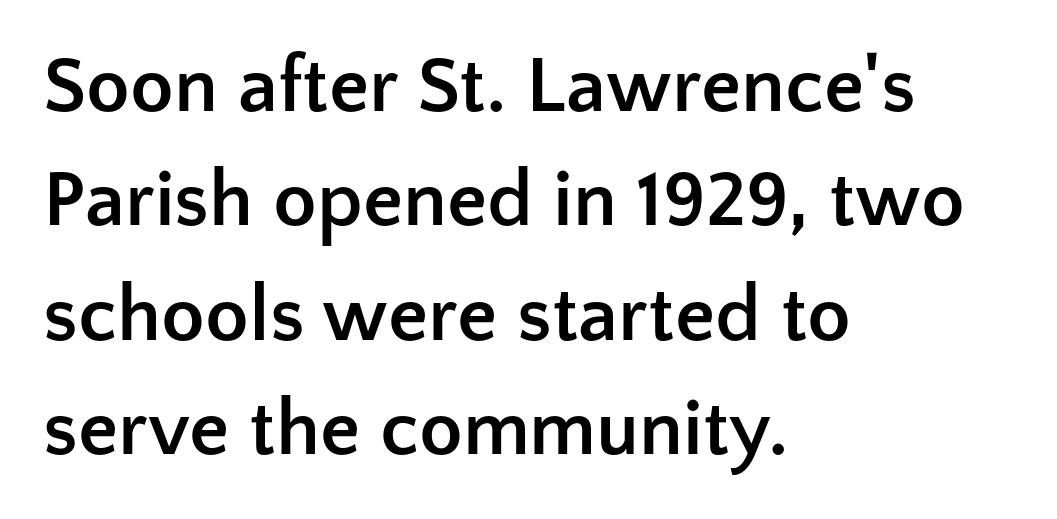
{"serif": "no", "italic": "no", "bold": "yes", "weight": "semibold", "width": "normal", "stroke_contrast": "low", "x_height": "medium", "monospaced": "no", "underline": "no", "align": "left", "line_spacing": "normal", "line_spacing_ratio": 1.43, "letter_spacing": "normal", "letter_spacing_em": 0.0, "glyph_px": 80}
